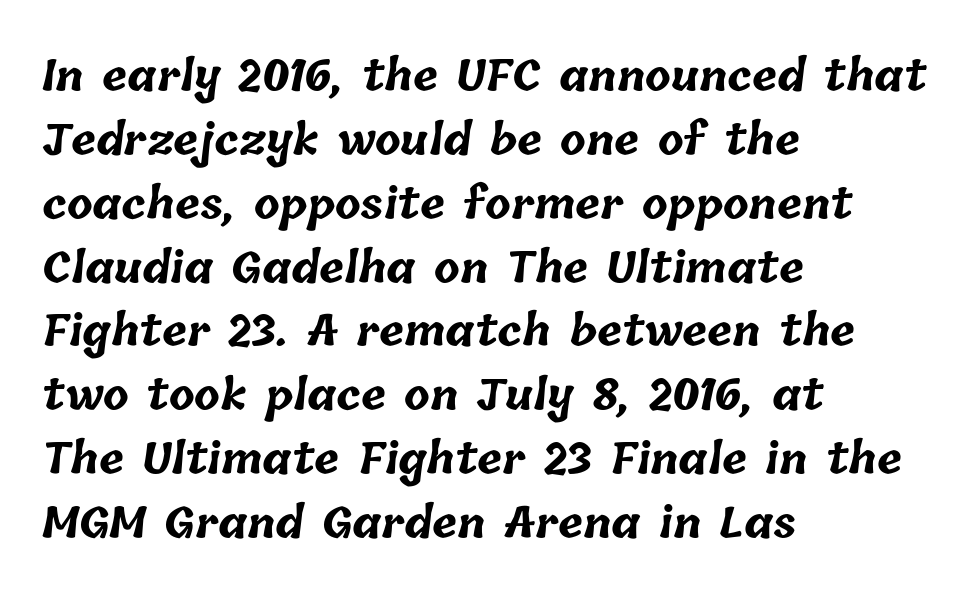
The image shows 42 px bold type; set left-aligned, normal line spacing (1.52x), normal letter spacing, not underlined; low stroke contrast and a medium x-height.
